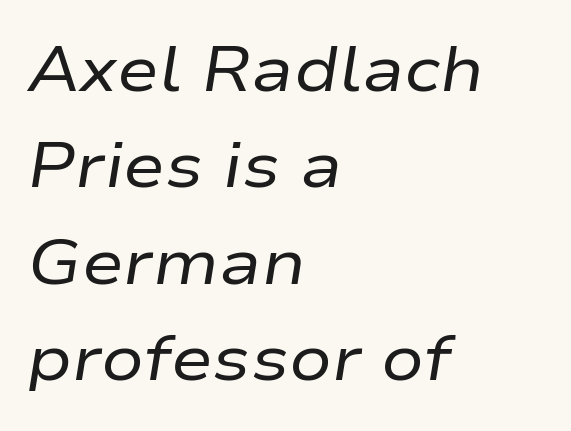
Q: Is the text bold? A: No.
Q: Is the text italic (slanted)? A: Yes, it leans right by about 9 degrees.
Q: Is the text underlined? A: No.
Q: How is the paragraph aligned? A: Left-aligned.
Q: Is the spacing between letters normal or unusually wide? A: Normal.
Q: Is the spacing between lines tight, normal or loose? A: Normal.
Q: Width (condensed, normal, or wide)? A: Wide.
Q: Stroke contrast? A: Low.
Q: x-height? A: Medium.
Q: Monospaced? A: No.
